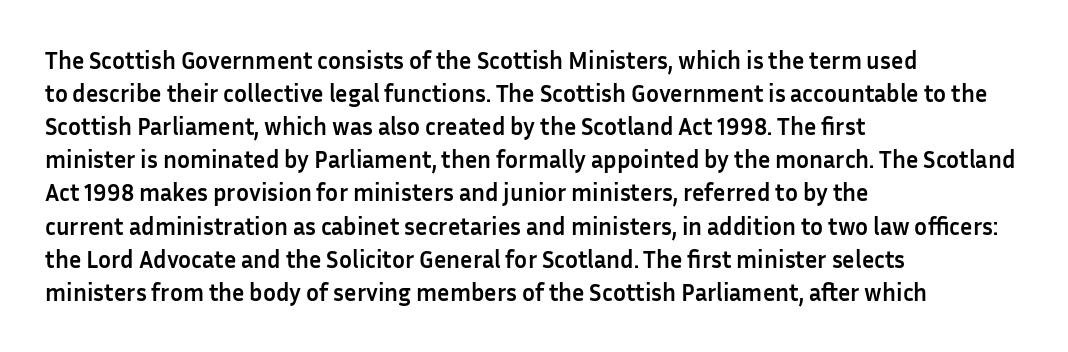
Q: Is the text bold? A: Yes.
Q: Is the text italic (slanted)? A: No, it is upright.
Q: Is the text underlined? A: No.
Q: How is the paragraph aligned? A: Left-aligned.
Q: Is the spacing between letters normal or unusually wide? A: Normal.
Q: Is the spacing between lines tight, normal or loose? A: Normal.
